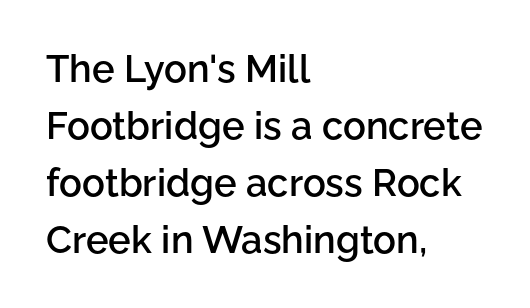
The image shows 38 px semibold sans-serif type, upright; set left-aligned, normal line spacing (1.5x), normal letter spacing, not underlined; low stroke contrast and a medium x-height.
